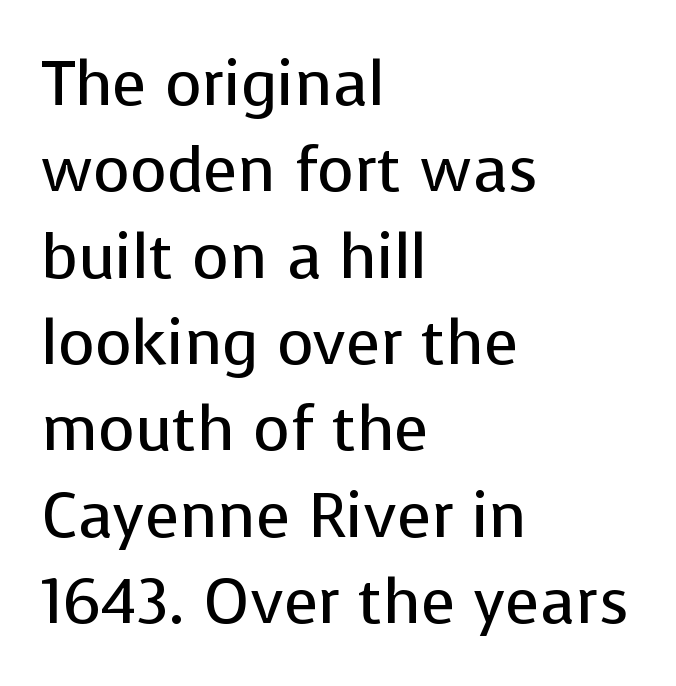
The image shows 63 px regular-weight sans-serif type, upright; set left-aligned, normal line spacing (1.37x), normal letter spacing, not underlined; low stroke contrast and a medium x-height.
